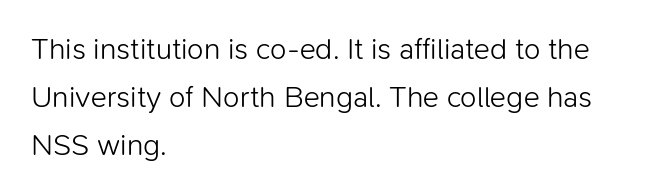
The image shows 30 px light sans-serif type, upright; set left-aligned, normal line spacing (1.6x), normal letter spacing, not underlined; low stroke contrast and a medium x-height.
